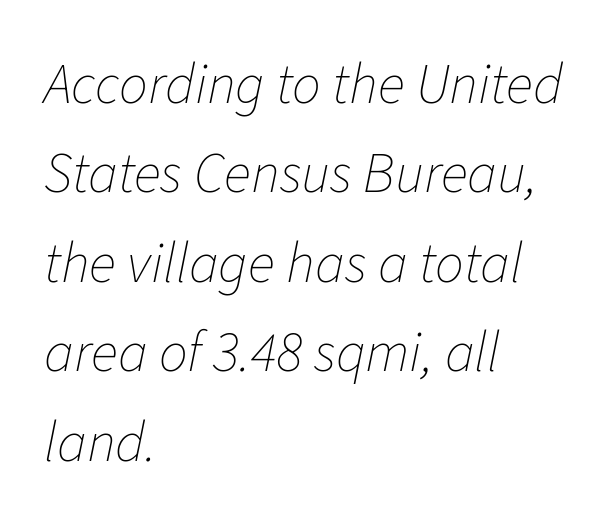
The image shows 57 px thin type, italic (leaning right); set left-aligned, normal line spacing (1.57x), normal letter spacing, not underlined; low stroke contrast and a medium x-height.
